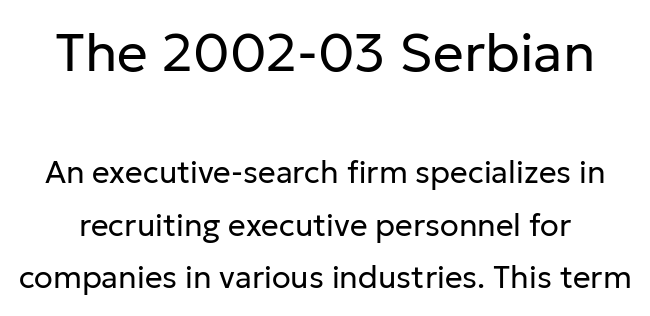
Unlike a traditional serif, this face leaves its strokes unadorned. Each letter keeps its own natural width here, so spacing adapts to shape. Scale decreases going downward across the two blocks. Does the lettering tilt? It doesn't — this is upright. This is not heavy type; no bold has been used.
